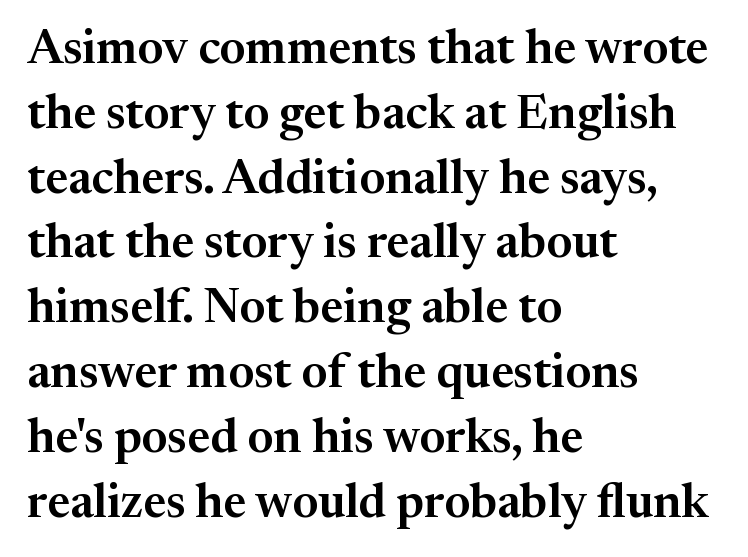
The image shows 48 px serif type, upright; set left-aligned, normal line spacing (1.35x), normal letter spacing, not underlined; medium stroke contrast and a medium x-height.
